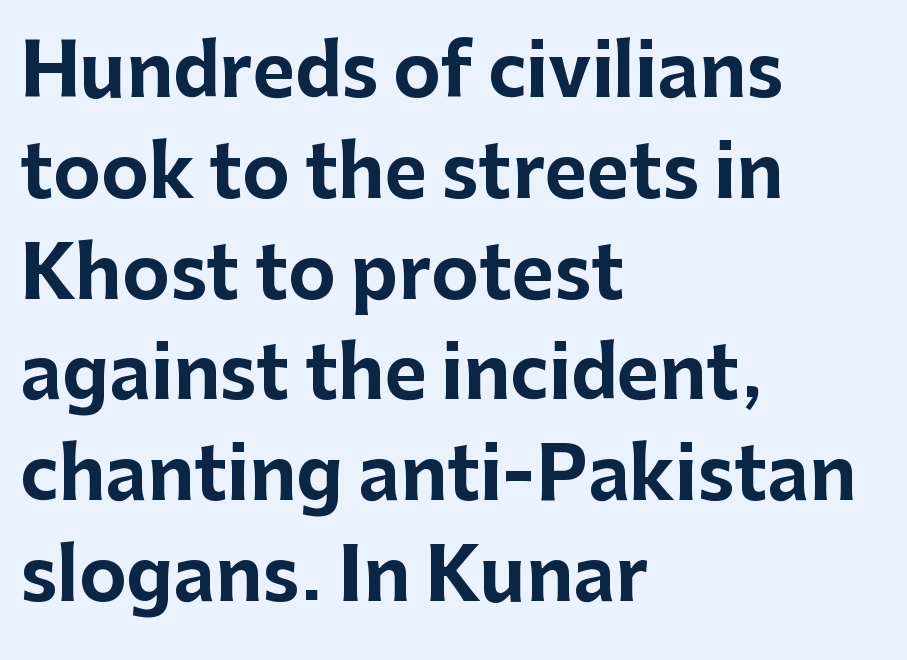
The image shows 72 px bold sans-serif type, upright; set left-aligned, normal line spacing (1.4x), normal letter spacing, not underlined; low stroke contrast and a medium x-height.
